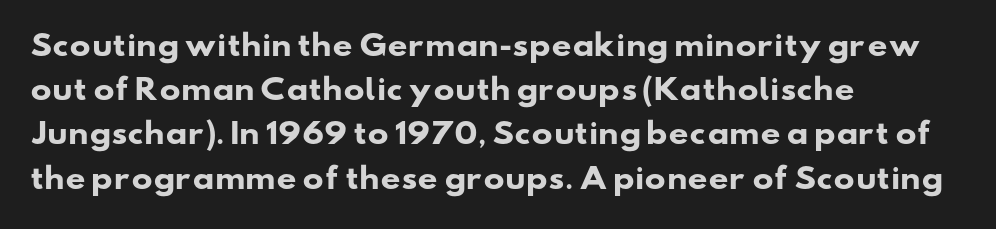
The image shows 28 px heavy, wide sans-serif type; set left-aligned, normal line spacing (1.58x), normal letter spacing, not underlined; low stroke contrast and a small x-height.
